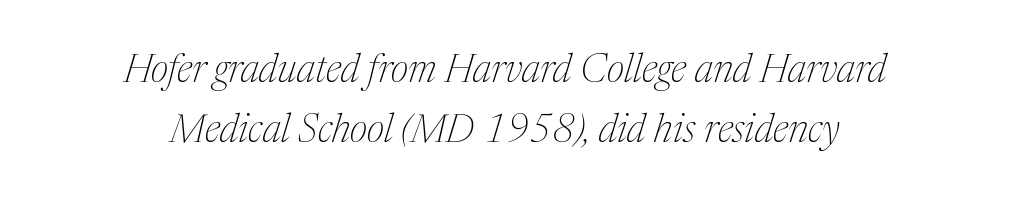
Q: Is the text bold? A: No.
Q: Is the text italic (slanted)? A: Yes, it leans right by about 17 degrees.
Q: Is the typeface a serif or a sans-serif typeface? A: Serif.
Q: Is the text underlined? A: No.
Q: How is the paragraph aligned? A: Centered.
Q: Is the spacing between letters normal or unusually wide? A: Normal.
Q: Is the spacing between lines tight, normal or loose? A: Normal.
Q: Width (condensed, normal, or wide)? A: Normal.
Q: Stroke contrast? A: Medium.
Q: x-height? A: Medium.
Q: Monospaced? A: No.
